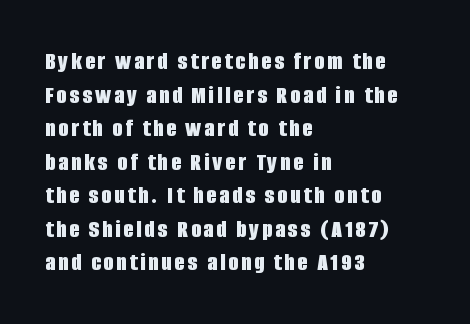
Q: Is the text bold? A: Yes.
Q: Is the text italic (slanted)? A: No, it is upright.
Q: Is the text underlined? A: No.
Q: How is the paragraph aligned? A: Left-aligned.
Q: Is the spacing between lines tight, normal or loose? A: Normal.
